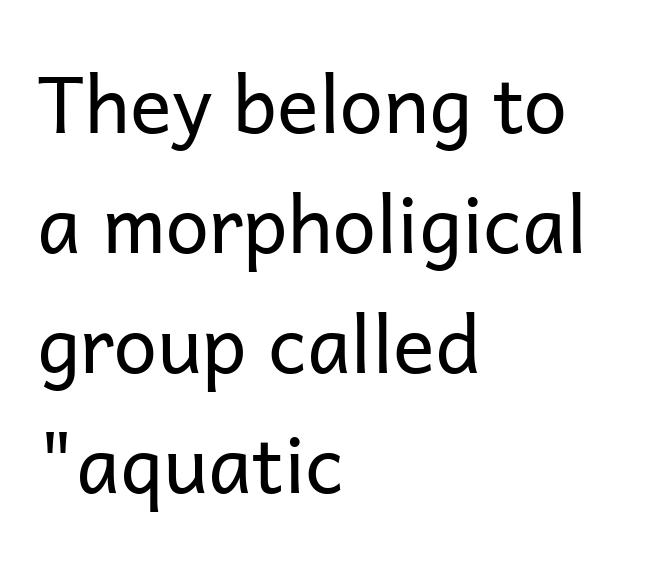
The image shows 78 px regular-weight sans-serif type, upright; set left-aligned, normal line spacing (1.54x), normal letter spacing, not underlined; low stroke contrast and a medium x-height.
